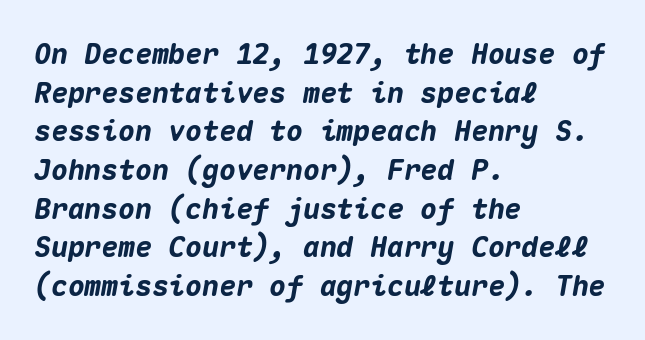
The image shows 28 px heavy type, italic (leaning right), monospaced; set left-aligned, normal line spacing (1.38x), normal letter spacing, not underlined; medium stroke contrast and a medium x-height.
